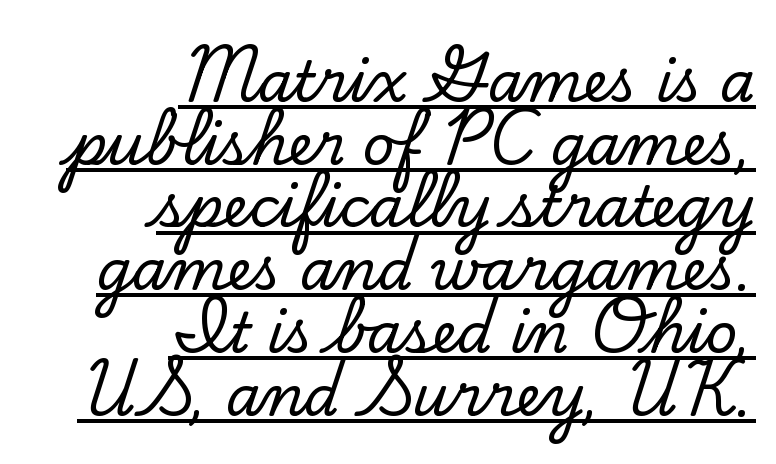
{"serif": "yes", "width": "normal", "stroke_contrast": "low", "x_height": "small", "monospaced": "no", "underline": "yes", "align": "right", "line_spacing": "tight", "line_spacing_ratio": 1.12, "letter_spacing": "normal", "letter_spacing_em": 0.0, "glyph_px": 56}
